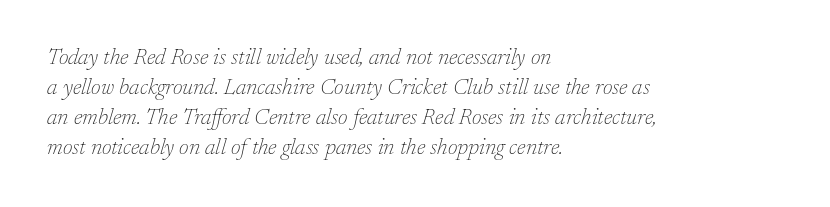
{"italic": "yes", "lean": "right", "slant_degrees": 17, "bold": "no", "underline": "no", "align": "left", "line_spacing": "normal", "line_spacing_ratio": 1.36, "letter_spacing": "normal", "letter_spacing_em": 0.0, "glyph_px": 22}
